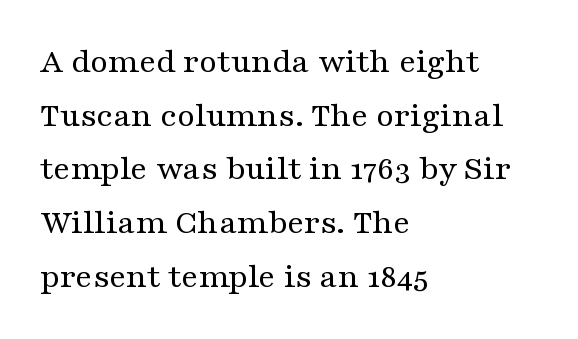
{"serif": "yes", "italic": "no", "bold": "no", "weight": "regular", "width": "wide", "stroke_contrast": "medium", "x_height": "medium", "monospaced": "no", "underline": "no", "align": "left", "line_spacing": "normal", "line_spacing_ratio": 1.49, "letter_spacing": "normal", "letter_spacing_em": 0.0, "glyph_px": 36}
